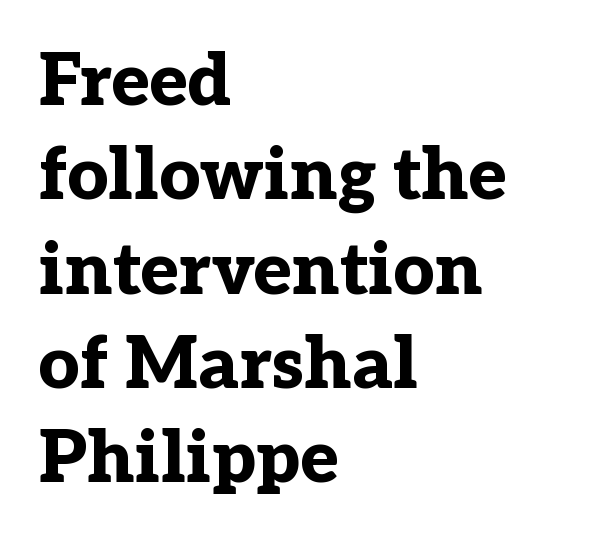
{"serif": "yes", "italic": "no", "bold": "yes", "weight": "bold", "width": "normal", "stroke_contrast": "low", "x_height": "medium", "monospaced": "no", "underline": "no", "align": "left", "line_spacing": "normal", "line_spacing_ratio": 1.31, "letter_spacing": "normal", "letter_spacing_em": 0.0, "glyph_px": 72}
